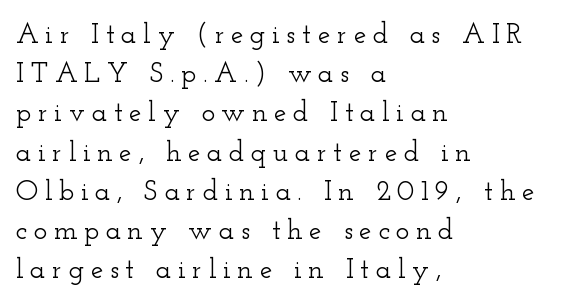
{"serif": "yes", "italic": "no", "width": "wide", "stroke_contrast": "low", "x_height": "small", "monospaced": "no", "underline": "no", "align": "left", "line_spacing": "normal", "line_spacing_ratio": 1.4, "letter_spacing": "wide", "letter_spacing_em": 0.24, "glyph_px": 28}
